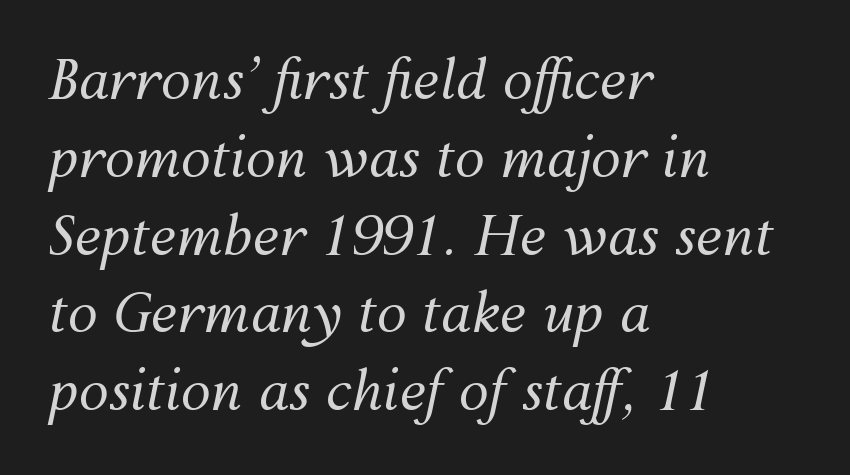
{"italic": "yes", "lean": "right", "slant_degrees": 12, "bold": "no", "weight": "regular", "width": "normal", "stroke_contrast": "medium", "x_height": "medium", "monospaced": "no", "underline": "no", "align": "left", "line_spacing": "normal", "line_spacing_ratio": 1.44, "letter_spacing": "normal", "letter_spacing_em": 0.0, "glyph_px": 54}
